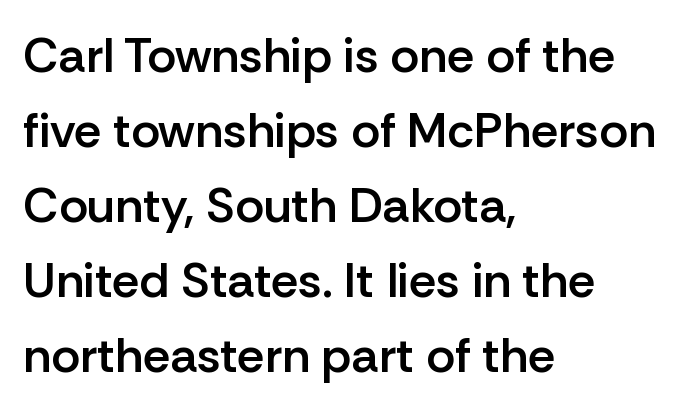
{"serif": "no", "italic": "no", "bold": "semi", "weight": "semibold", "width": "normal", "stroke_contrast": "low", "x_height": "medium", "monospaced": "no", "underline": "no", "align": "left", "line_spacing": "normal", "line_spacing_ratio": 1.53, "letter_spacing": "normal", "letter_spacing_em": 0.0, "glyph_px": 49}
